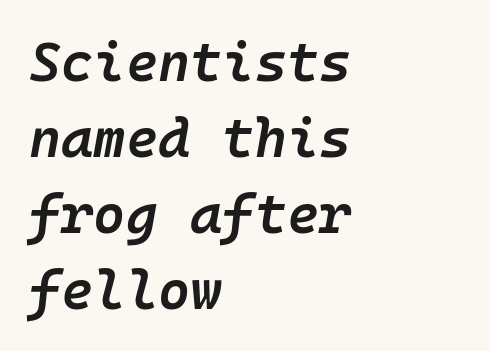
Regarding leading, the lines here are spaced in the standard way. Check the space under the baseline: it is left empty. Typesetter's note: demi weight, one step under bold. Is the type slanted? Yes — the strokes lean at a clear angle. These lines keep a tight, regular rhythm from letter to letter. Layout note: lines flush left.
